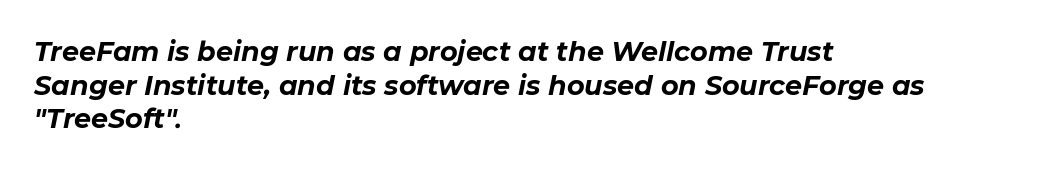
Q: Is the text bold? A: Yes.
Q: Is the text italic (slanted)? A: Yes, it leans right by about 11 degrees.
Q: Is the text underlined? A: No.
Q: How is the paragraph aligned? A: Left-aligned.
Q: Is the spacing between letters normal or unusually wide? A: Normal.
Q: Is the spacing between lines tight, normal or loose? A: Normal.
